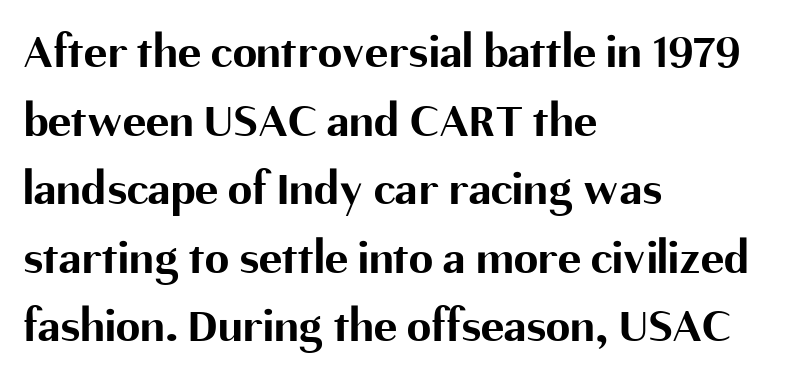
The image shows 49 px bold sans-serif type, upright; set left-aligned, normal line spacing (1.4x), normal letter spacing, not underlined; medium stroke contrast and a medium x-height.
